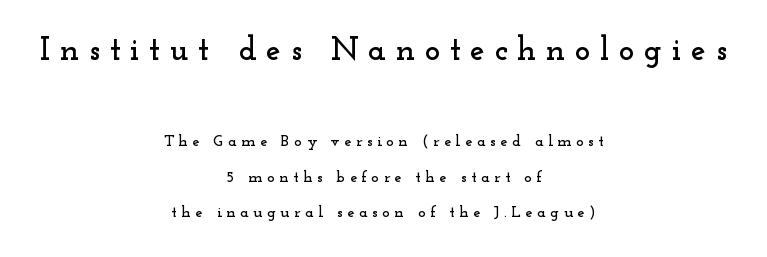
Tracking value appears strongly positive — letters spread wide. Two sizes are in play, and the larger belongs to the first block. Stroke terminals: seriffed. Anything drawn beneath the words? Only blank space. If you folded the block vertically in half, each line would mirror itself in length. The lines are spread far apart with generous leading.
